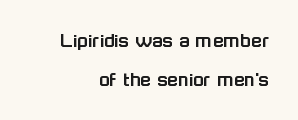
The image shows 22 px text type, upright; set right-aligned, line spacing 1.76x, normal letter spacing, not underlined.
